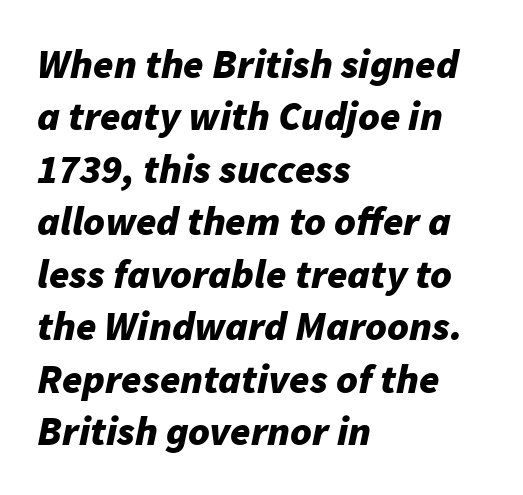
Nothing unusual about the tracking: characters are spaced as the font intends. Glance below the letters and you will spot only blank space. It's the slanting kind of type. Alignment: flush left.
